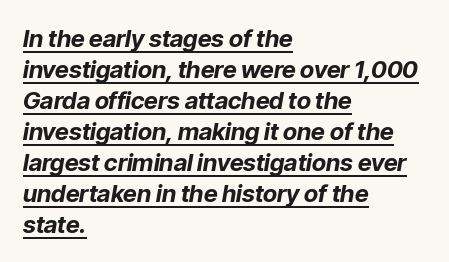
{"italic": "yes", "lean": "right", "slant_degrees": 9, "bold": "yes", "underline": "yes", "align": "left", "line_spacing": "normal", "line_spacing_ratio": 1.29, "letter_spacing": "normal", "letter_spacing_em": 0.0, "glyph_px": 24}
